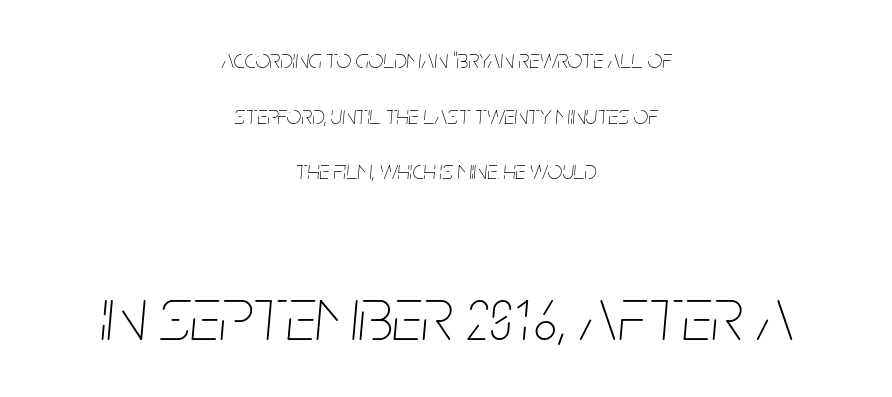
Q: Is the text bold? A: No.
Q: Is the text italic (slanted)? A: Yes, it leans right by about 5 degrees.
Q: Is the text underlined? A: No.
Q: How is the paragraph aligned? A: Centered.
Q: Is the spacing between letters normal or unusually wide? A: Normal.
Q: Is the spacing between lines tight, normal or loose? A: Loose.
Q: Which block of text is set in a larger size, the first (top) or the second (bottom)? A: The second (bottom) one.
Q: Width (condensed, normal, or wide)? A: Condensed.
Q: Stroke contrast? A: Low.
Q: x-height? A: Large.
Q: Monospaced? A: No.
